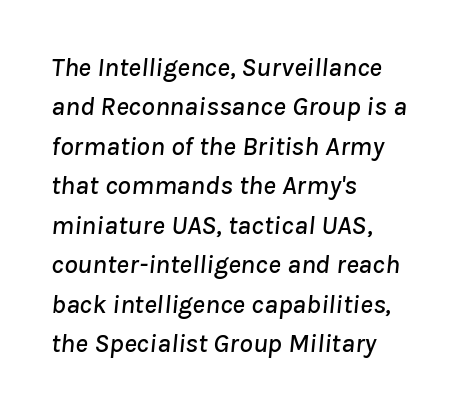
{"italic": "yes", "lean": "right", "slant_degrees": 8, "underline": "no", "align": "left", "line_spacing": "normal", "line_spacing_ratio": 1.46, "letter_spacing": "normal", "letter_spacing_em": 0.0, "glyph_px": 27}
